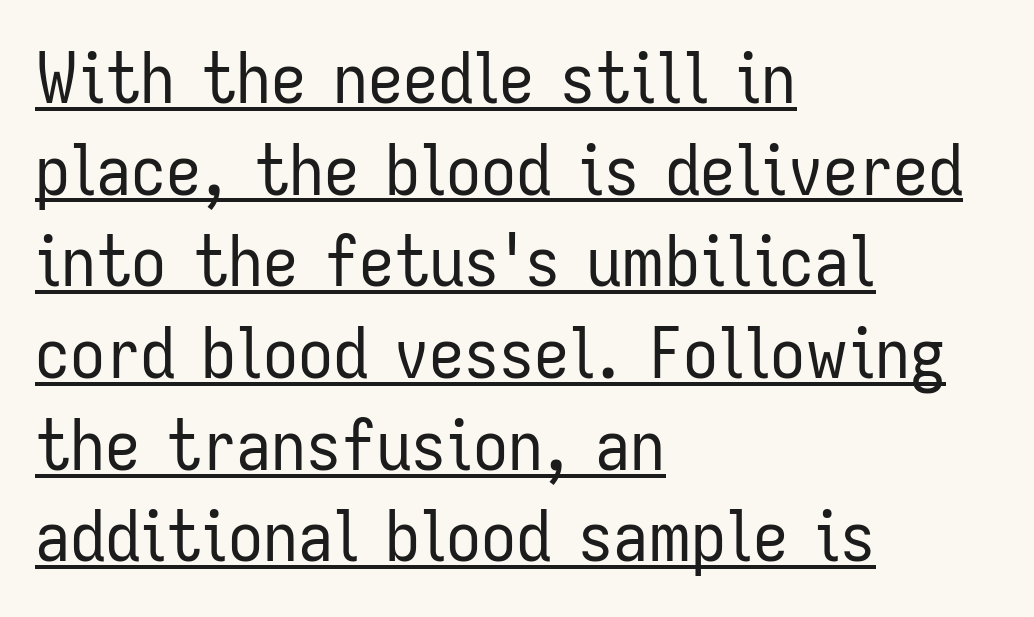
{"serif": "no", "italic": "no", "bold": "no", "weight": "regular", "width": "condensed", "stroke_contrast": "low", "x_height": "medium", "monospaced": "no", "underline": "yes", "align": "left", "line_spacing": "normal", "line_spacing_ratio": 1.31, "letter_spacing": "normal", "letter_spacing_em": 0.0, "glyph_px": 70}
